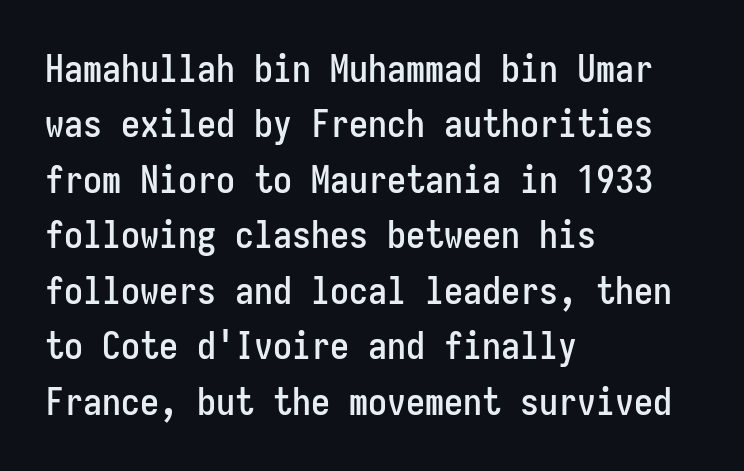
Q: Is the text italic (slanted)? A: No, it is upright.
Q: Is the typeface a serif or a sans-serif typeface? A: Sans-serif.
Q: Is the text underlined? A: No.
Q: How is the paragraph aligned? A: Left-aligned.
Q: Is the spacing between letters normal or unusually wide? A: Normal.
Q: Is the spacing between lines tight, normal or loose? A: Normal.
Q: Width (condensed, normal, or wide)? A: Condensed.
Q: Stroke contrast? A: Low.
Q: x-height? A: Medium.
Q: Monospaced? A: Yes.
